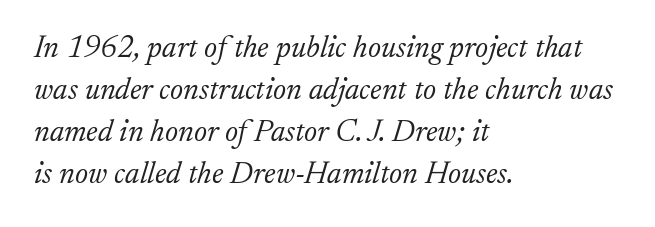
Stem width sits at or under what a default text font uses. Is the letter spacing exaggerated? No — it looks like the ordinary default. The typography opts for an oblique posture over an upright one. Horizontal bands of white between lines are of average thickness. Character widths vary here, with narrow letters taking less room than wide ones.
